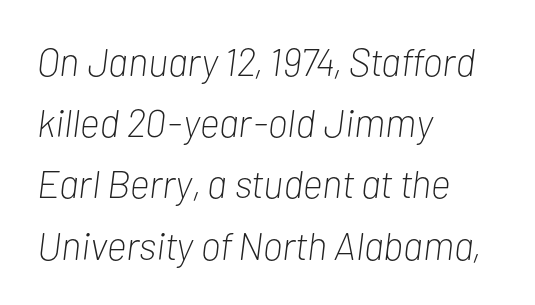
Q: Is the text bold? A: No.
Q: Is the text italic (slanted)? A: Yes, it leans right by about 7 degrees.
Q: Is the text underlined? A: No.
Q: How is the paragraph aligned? A: Left-aligned.
Q: Is the spacing between letters normal or unusually wide? A: Normal.
Q: Is the spacing between lines tight, normal or loose? A: Normal.
Q: Width (condensed, normal, or wide)? A: Condensed.
Q: Stroke contrast? A: Low.
Q: x-height? A: Medium.
Q: Monospaced? A: No.
